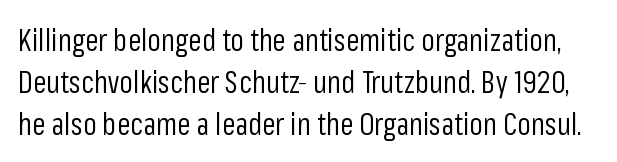
{"serif": "no", "italic": "no", "bold": "no", "weight": "regular", "width": "condensed", "stroke_contrast": "low", "x_height": "medium", "monospaced": "no", "underline": "no", "line_spacing": "normal", "line_spacing_ratio": 1.4, "letter_spacing": "normal", "letter_spacing_em": 0.0, "glyph_px": 30}
